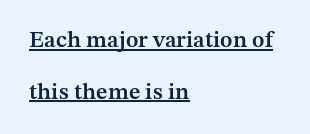
Heft: intermediate — a semibold. Which margin do the lines hug? The left one — the right edge is uneven. Default kerning and tracking; the words read as compact shapes. The rendering uses a large line-height, opening up the rows.
